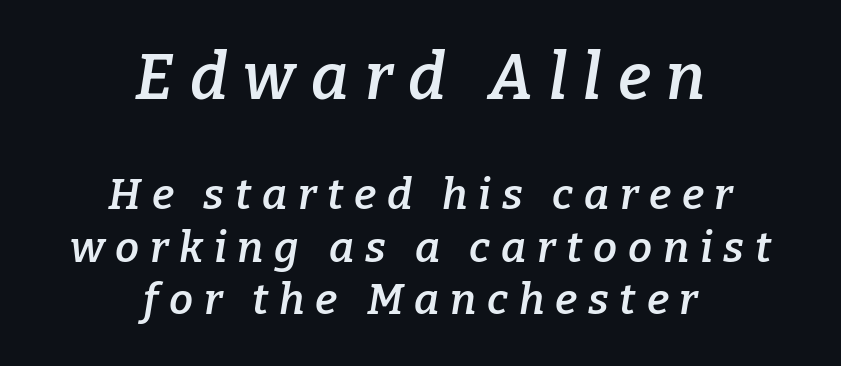
{"serif": "yes", "italic": "yes", "lean": "right", "slant_degrees": 9, "bold": "semi", "weight": "semibold", "width": "normal", "stroke_contrast": "low", "x_height": "medium", "monospaced": "no", "underline": "no", "align": "center", "line_spacing_ratio": 1.22, "letter_spacing": "wide", "letter_spacing_em": 0.25, "larger_block": "first", "size_ratio": 1.49, "glyph_px": 64}
